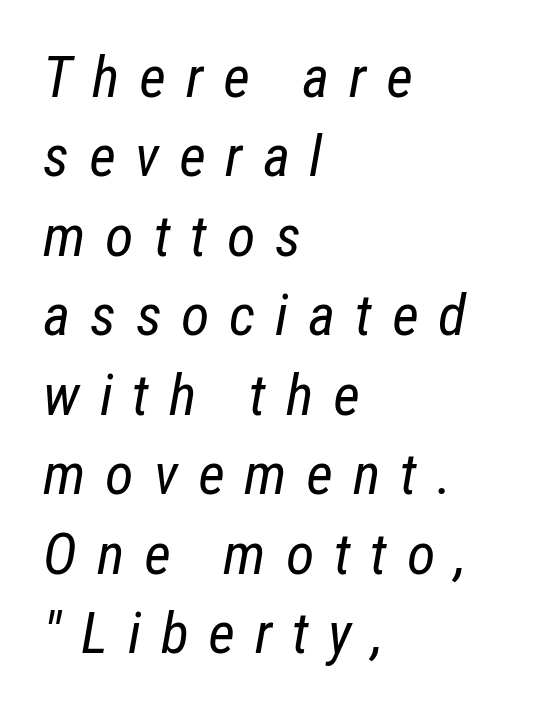
The rows are spaced the way most documents space them. Teacher's note: observe the even left margin — that is flush-left alignment. Spacing verdict: proportional, widths tailored to each character. Vertical stems look standard width or narrower in stroke.
